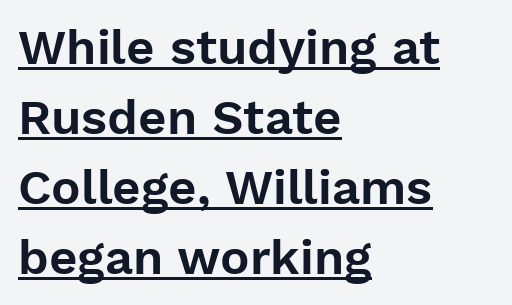
The image shows 49 px sans-serif type, upright; set left-aligned, normal line spacing (1.43x), normal letter spacing, underlined; low stroke contrast and a medium x-height.
